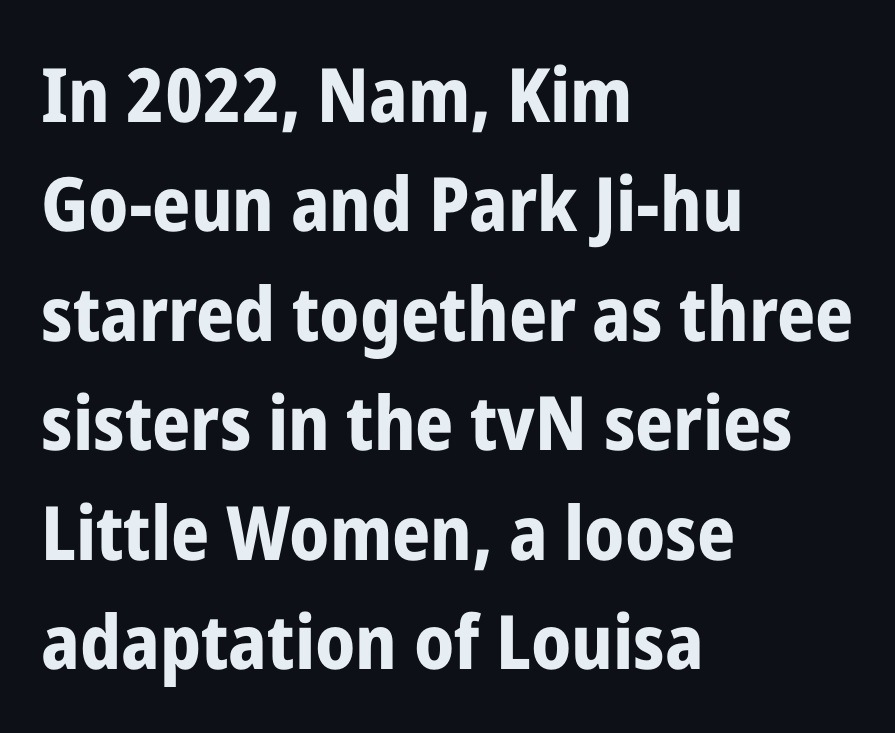
The glyphs are unaccompanied by any horizontal stroke below them. On the weight axis this lands at bold, roughly 700. This rendering uses left alignment, leaving the right contour irregular. If you measured baseline to baseline, you'd find a middling distance. The axis of the letterforms is exactly vertical.
